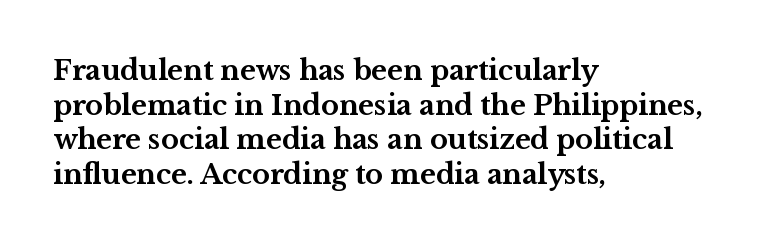
Compared with typical body copy, the letter spacing here is the same. The setting favours the left margin, as ordinary paragraphs usually do. Heft: maximum for text — a bold. Beneath every word, the page is bare. Successive baselines arrive at the customary interval. These lines were composed using upright roman letters.
